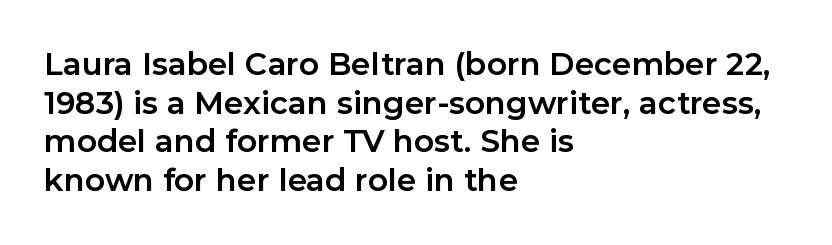
{"serif": "no", "italic": "no", "bold": "yes", "weight": "bold", "width": "normal", "stroke_contrast": "low", "x_height": "medium", "monospaced": "no", "underline": "no", "align": "left", "line_spacing": "normal", "line_spacing_ratio": 1.25, "letter_spacing": "normal", "letter_spacing_em": 0.0, "glyph_px": 31}
